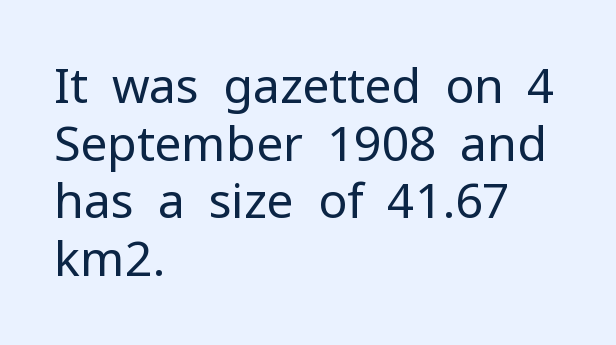
The image shows 48 px regular-weight sans-serif type, upright; set left-aligned, line spacing 1.2x, normal letter spacing, not underlined; low stroke contrast and a medium x-height.
